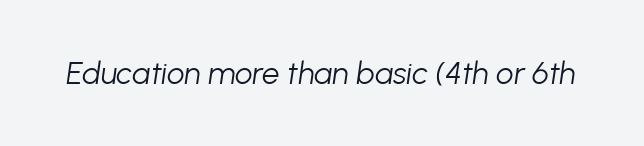
The typeface has the unassuming heft of standard copy or less. No word sits above an underline. Varying glyph widths throughout — classic text-font behaviour. The typography opts for an oblique posture over an upright one. The face used here is rendered with its standard letterfit.
